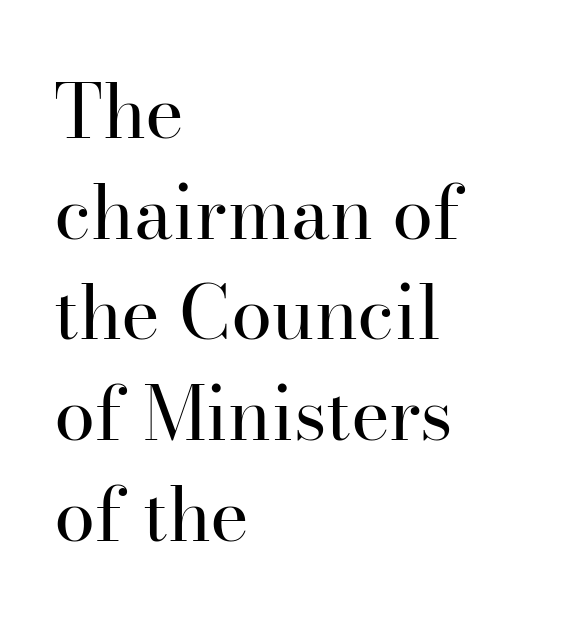
You could not count columns in this text — the font is proportionally spaced. Typeset ragged right — the left edge is the straight one. Tracking here is standard; glyphs follow each other at the usual distance. Is this a heavy cut? Hardly; it is regular or lighter. Unmarked baselines from the first word to the last. Every stem runs plumb, perpendicular to the baseline.
